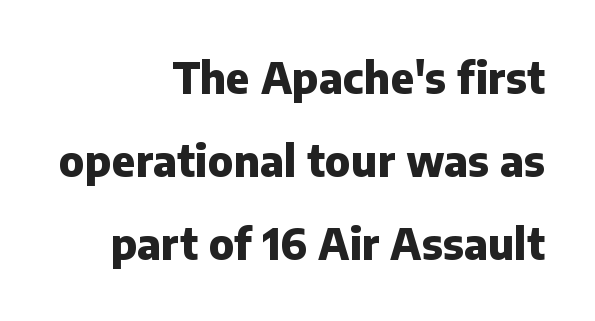
Q: Is the text bold? A: Yes.
Q: Is the text italic (slanted)? A: No, it is upright.
Q: Is the typeface a serif or a sans-serif typeface? A: Sans-serif.
Q: Is the text underlined? A: No.
Q: How is the paragraph aligned? A: Right-aligned.
Q: Is the spacing between letters normal or unusually wide? A: Normal.
Q: Is the spacing between lines tight, normal or loose? A: Loose.
Q: Width (condensed, normal, or wide)? A: Normal.
Q: Stroke contrast? A: Low.
Q: x-height? A: Medium.
Q: Monospaced? A: No.
